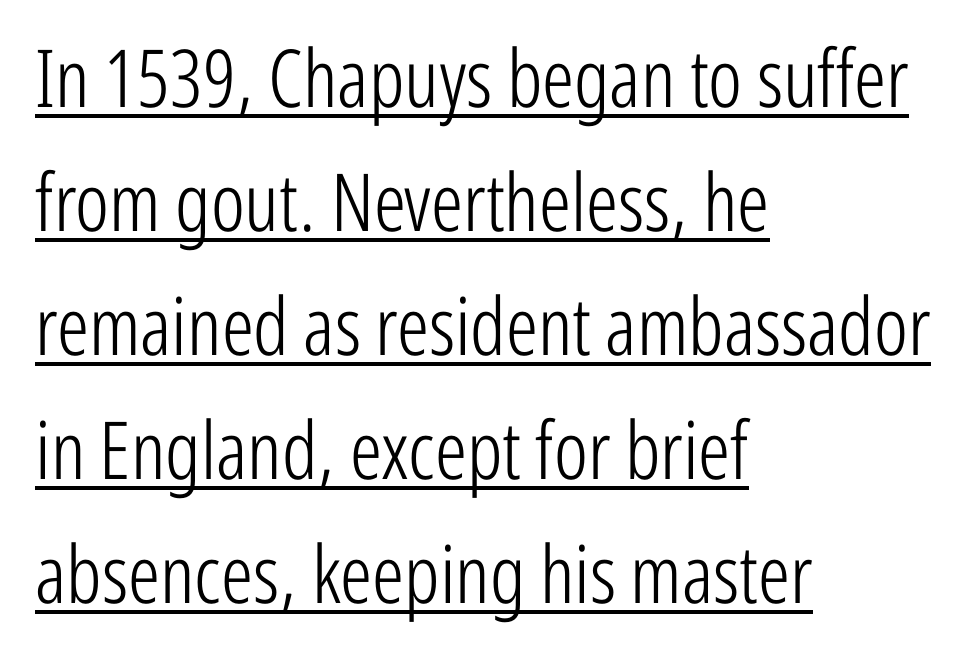
{"serif": "no", "italic": "no", "bold": "no", "weight": "light", "width": "condensed", "stroke_contrast": "low", "x_height": "medium", "monospaced": "no", "underline": "yes", "align": "left", "line_spacing": "normal", "line_spacing_ratio": 1.55, "letter_spacing": "normal", "letter_spacing_em": 0.0, "glyph_px": 80}
